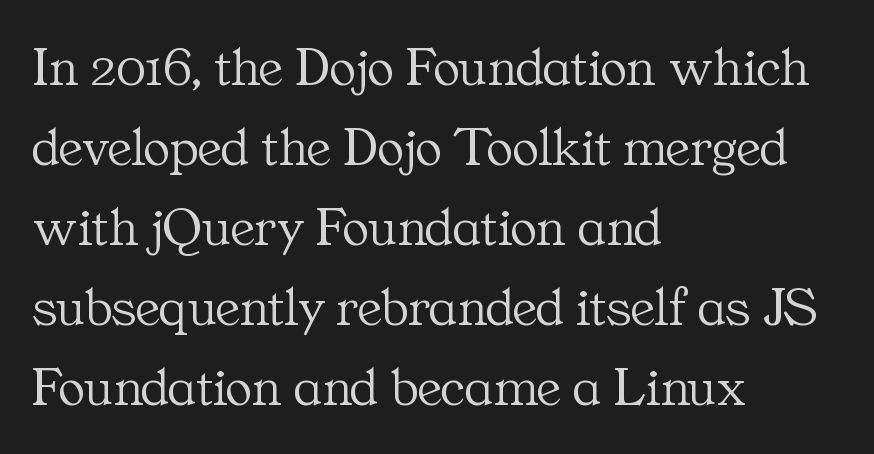
The rendering uses natural spacing where letterforms have individual widths. Weight: in the light-to-regular range. Every row of glyphs begins at an identical x-position on the left. Horizontal bands of white between lines are of average thickness. A typesetter would label this face a serif. Anything drawn beneath the words? Only blank space.
